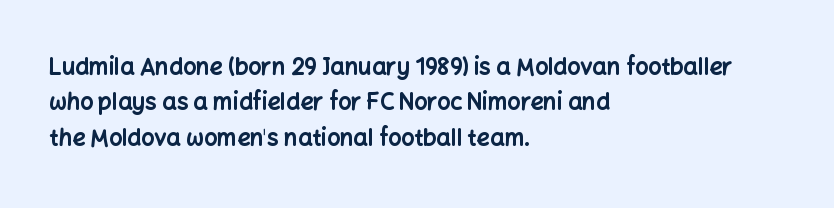
The strip under each line holds only bare page. The designer left line spacing at the default. Typeset ragged right — the left edge is the straight one. Heavy-handed strokes throughout: this text is bold.
